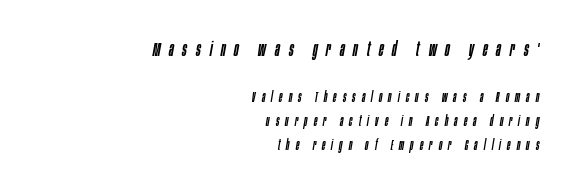
{"italic": "yes", "lean": "right", "slant_degrees": 10, "underline": "no", "align": "right", "line_spacing": "normal", "line_spacing_ratio": 1.7, "letter_spacing": "wide", "letter_spacing_em": 0.44, "larger_block": "first", "size_ratio": 1.43, "glyph_px": 20}
